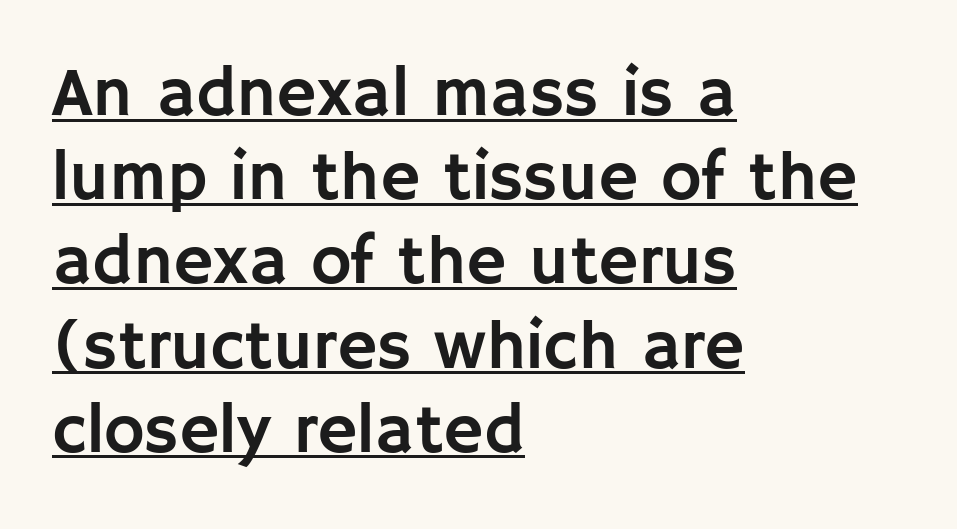
Glance below the letters and you will spot a drawn line. In terms of letterspacing, this is plain default setting. Does the copy run flush right? No — it runs flush left. The specimen reads as upright at a glance.
